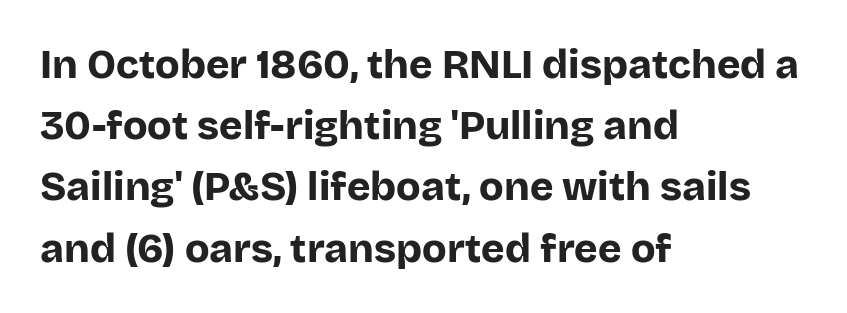
The specimen omits any rule beneath the text block's lines. The letters advance in unequal steps, a hallmark of proportional type. Standard letterfit; no display-style spreading of the glyphs. Quick note: not italic, upright. Letterform terminals end flat and unadorned throughout the passage.
